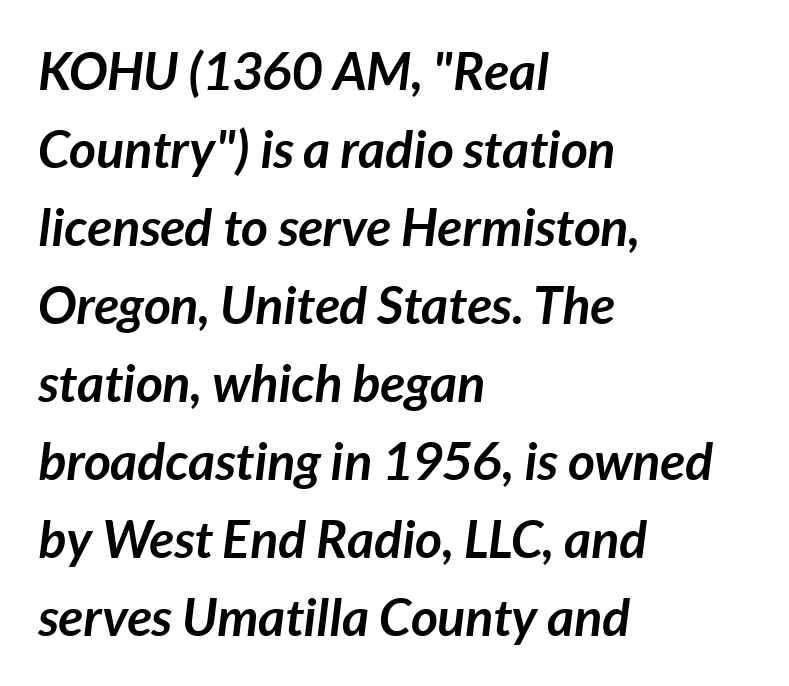
Q: Is the text bold? A: Yes.
Q: Is the text italic (slanted)? A: Yes, it leans right by about 7 degrees.
Q: Is the text underlined? A: No.
Q: How is the paragraph aligned? A: Left-aligned.
Q: Is the spacing between letters normal or unusually wide? A: Normal.
Q: Is the spacing between lines tight, normal or loose? A: Normal.
Q: Width (condensed, normal, or wide)? A: Normal.
Q: Stroke contrast? A: Low.
Q: x-height? A: Medium.
Q: Monospaced? A: No.
